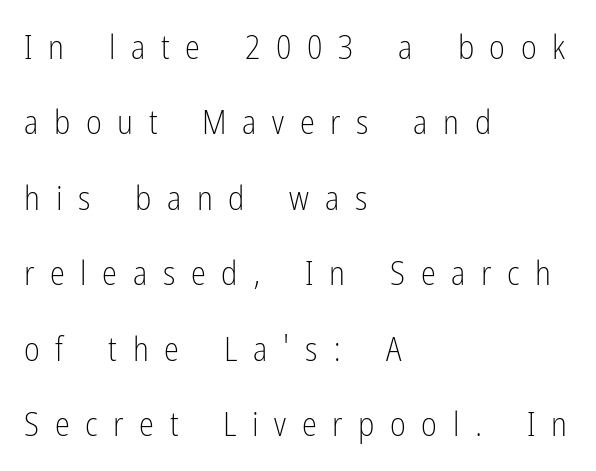
Q: Is the text bold? A: No.
Q: Is the text italic (slanted)? A: No, it is upright.
Q: Is the typeface a serif or a sans-serif typeface? A: Sans-serif.
Q: Is the text underlined? A: No.
Q: How is the paragraph aligned? A: Left-aligned.
Q: Is the spacing between letters normal or unusually wide? A: Unusually wide.
Q: Is the spacing between lines tight, normal or loose? A: Loose.
Q: Width (condensed, normal, or wide)? A: Condensed.
Q: Stroke contrast? A: Low.
Q: x-height? A: Medium.
Q: Monospaced? A: No.
